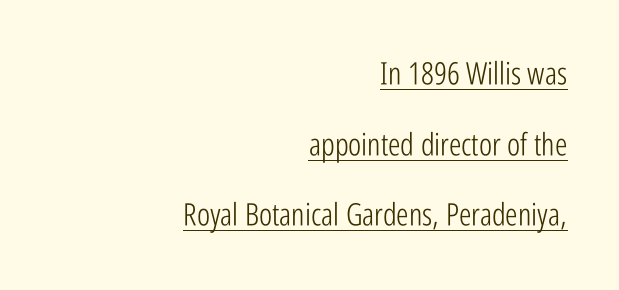
{"serif": "no", "italic": "no", "bold": "no", "weight": "light", "width": "condensed", "stroke_contrast": "low", "x_height": "medium", "monospaced": "no", "underline": "yes", "align": "right", "line_spacing": "loose", "line_spacing_ratio": 2.28, "letter_spacing": "normal", "letter_spacing_em": 0.0, "glyph_px": 31}
